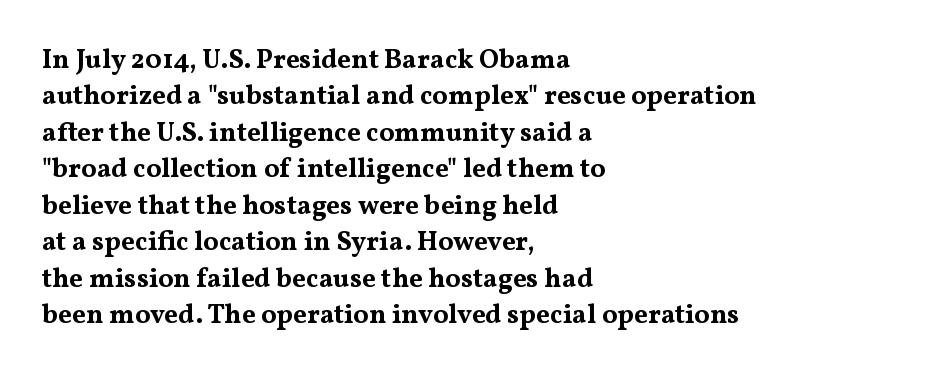
Q: Is the text bold? A: Yes.
Q: Is the text italic (slanted)? A: No, it is upright.
Q: Is the text underlined? A: No.
Q: How is the paragraph aligned? A: Left-aligned.
Q: Is the spacing between letters normal or unusually wide? A: Normal.
Q: Is the spacing between lines tight, normal or loose? A: Normal.
